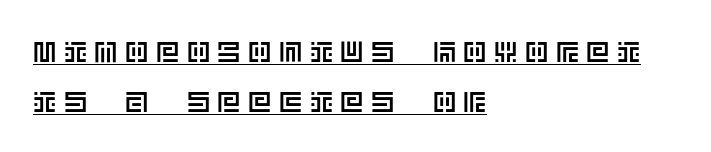
Q: Is the text italic (slanted)? A: No, it is upright.
Q: Is the text underlined? A: Yes.
Q: How is the paragraph aligned? A: Left-aligned.
Q: Is the spacing between letters normal or unusually wide? A: Unusually wide.
Q: Width (condensed, normal, or wide)? A: Normal.
Q: x-height? A: Large.
